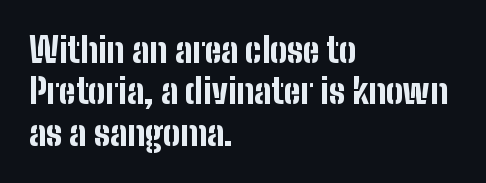
{"serif": "no", "italic": "no", "bold": "yes", "weight": "bold", "width": "condensed", "stroke_contrast": "low", "x_height": "medium", "monospaced": "no", "underline": "no", "align": "left", "line_spacing_ratio": 1.22, "letter_spacing": "normal", "letter_spacing_em": 0.0, "glyph_px": 34}
